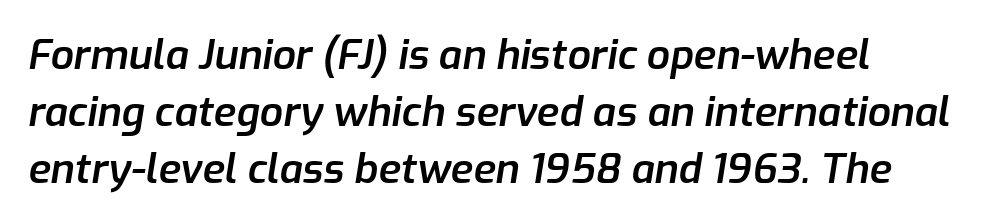
The passage shown is typed in a proportional face where columns would drift. Each word holds together tightly as a unit, with standard inter-letter gaps. Emphasis-style slanted type is in use. A typesetter would call this leading conventional body-copy spacing.
